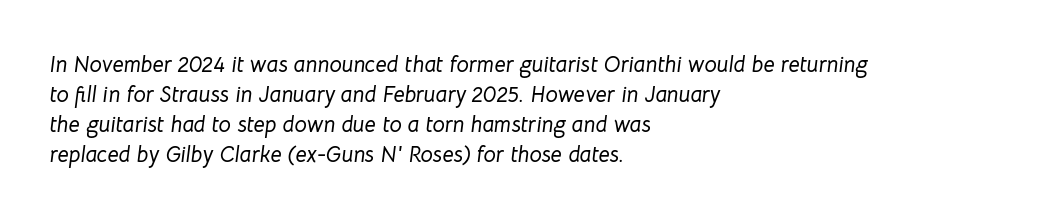
{"italic": "yes", "lean": "right", "slant_degrees": 8, "underline": "no", "align": "left", "line_spacing": "normal", "line_spacing_ratio": 1.37, "letter_spacing": "normal", "letter_spacing_em": 0.0, "glyph_px": 22}
